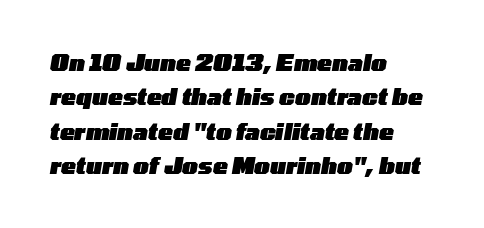
The image shows 22 px bold type, italic (leaning right); set left-aligned, normal line spacing (1.56x), normal letter spacing, not underlined.
